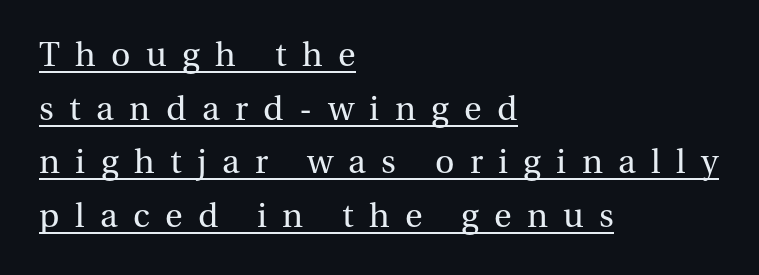
The image shows 36 px regular-weight serif type, upright; set left-aligned, normal line spacing (1.49x), unusually wide letter spacing (+0.43 em), underlined; medium stroke contrast and a medium x-height.
